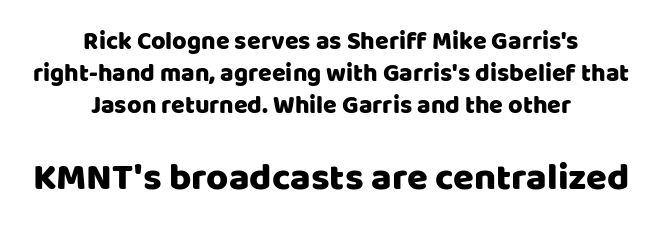
Top chunk: small. Bottom chunk: large. Compared with typical body copy, the letter spacing here is the same. This sample has the flowing, uneven cadence of proportional lettering. Quick note: underline off. The vertical gap from one line to the next is medium.
